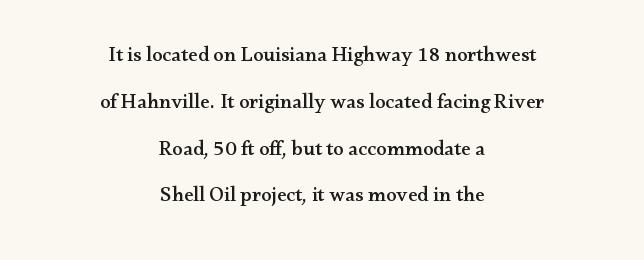
{"italic": "no", "underline": "no", "align": "center", "line_spacing": "loose", "line_spacing_ratio": 2.23, "letter_spacing": "normal", "letter_spacing_em": 0.0, "glyph_px": 21}
